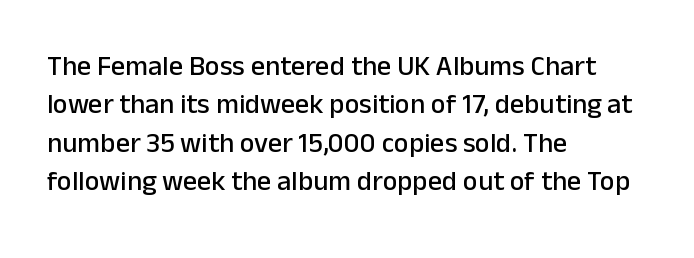
The image shows 28 px sans-serif type, upright; set left-aligned, normal line spacing (1.37x), normal letter spacing, not underlined; low stroke contrast and a medium x-height.
